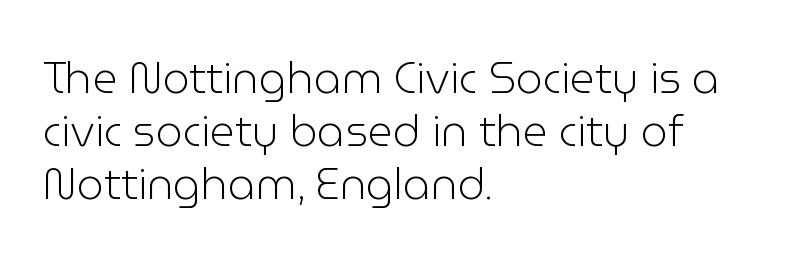
{"serif": "no", "italic": "no", "bold": "no", "weight": "light", "width": "normal", "stroke_contrast": "low", "x_height": "medium", "monospaced": "no", "underline": "no", "align": "left", "line_spacing_ratio": 1.23, "letter_spacing": "normal", "letter_spacing_em": 0.0, "glyph_px": 43}
